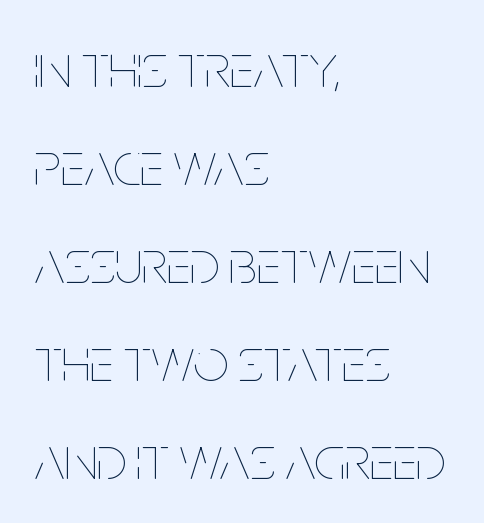
Q: Is the text bold? A: No.
Q: Is the text italic (slanted)? A: No, it is upright.
Q: Is the text underlined? A: No.
Q: How is the paragraph aligned? A: Left-aligned.
Q: Is the spacing between letters normal or unusually wide? A: Normal.
Q: Is the spacing between lines tight, normal or loose? A: Normal.
Q: Width (condensed, normal, or wide)? A: Condensed.
Q: Stroke contrast? A: Low.
Q: x-height? A: Large.
Q: Monospaced? A: No.
